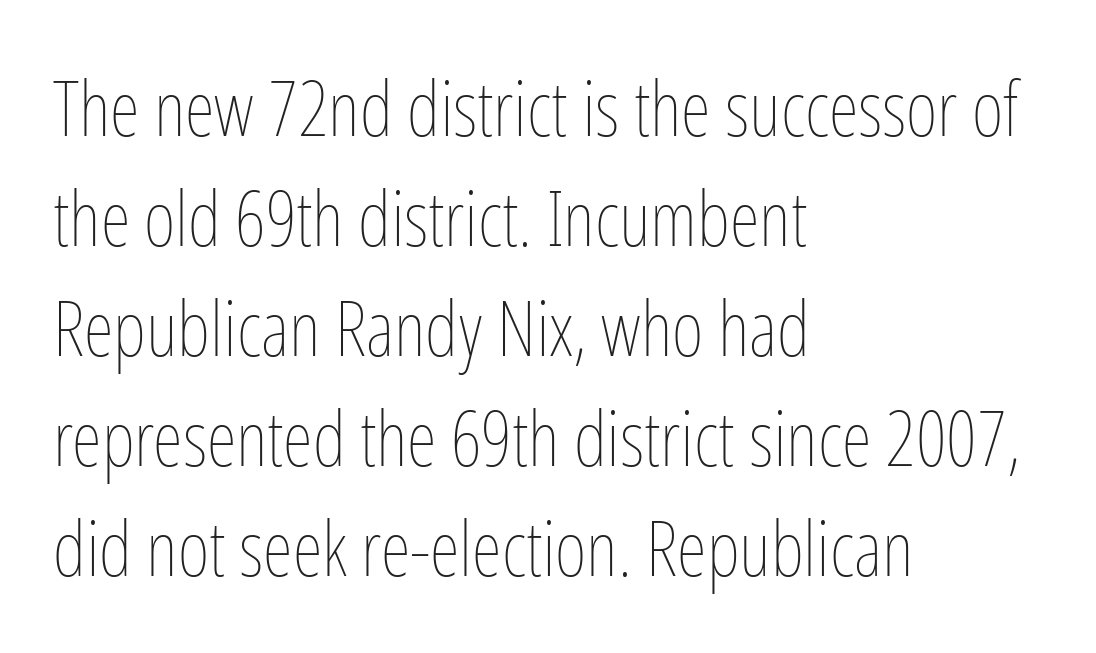
The image shows 77 px thin, condensed type, upright; set left-aligned, normal line spacing (1.43x), normal letter spacing, not underlined; low stroke contrast and a medium x-height.
